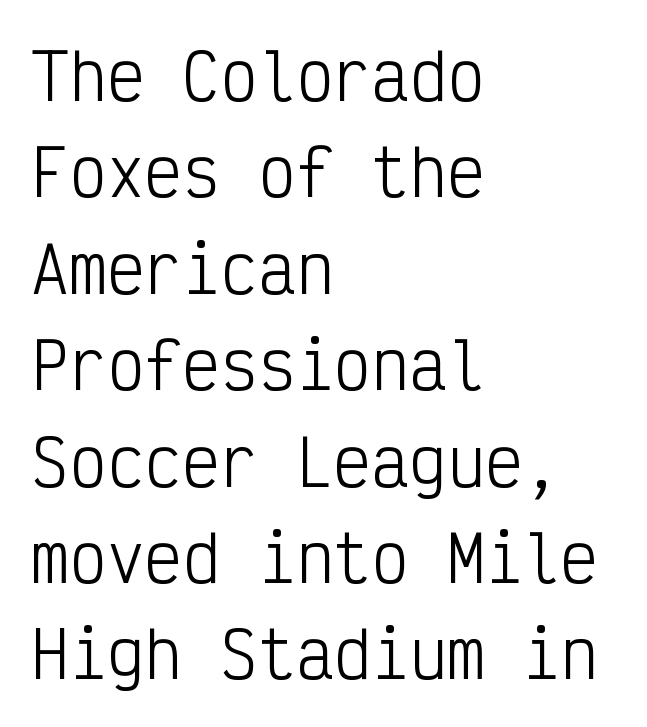
{"serif": "no", "italic": "no", "bold": "no", "weight": "light", "width": "condensed", "stroke_contrast": "low", "x_height": "medium", "monospaced": "yes", "underline": "no", "align": "left", "line_spacing": "normal", "line_spacing_ratio": 1.53, "letter_spacing": "normal", "letter_spacing_em": 0.0, "glyph_px": 63}
